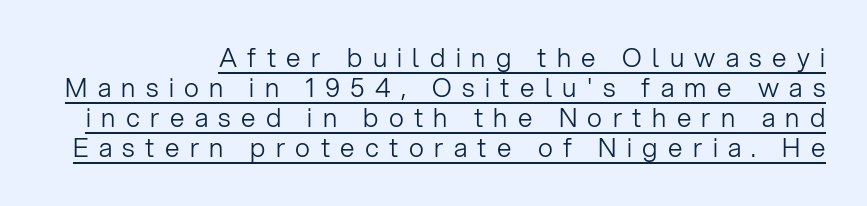
Q: Is the text bold? A: No.
Q: Is the text italic (slanted)? A: No, it is upright.
Q: Is the text underlined? A: Yes.
Q: How is the paragraph aligned? A: Right-aligned.
Q: Is the spacing between letters normal or unusually wide? A: Unusually wide.
Q: Is the spacing between lines tight, normal or loose? A: Tight.
